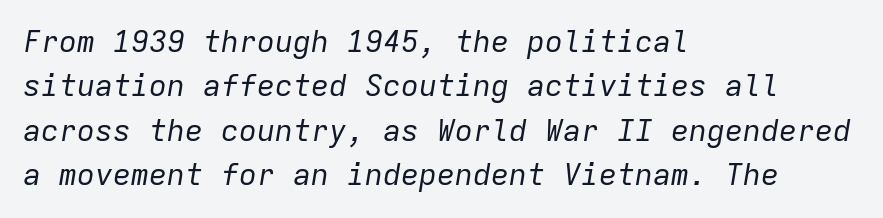
The image shows 30 px regular-weight type, italic (leaning right), monospaced; set left-aligned, normal line spacing (1.48x), normal letter spacing, not underlined; low stroke contrast and a medium x-height.
